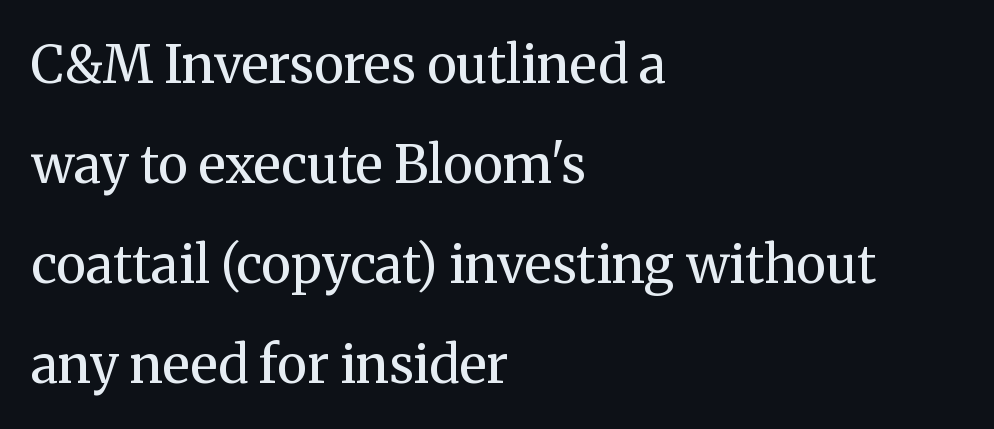
Q: Is the text bold? A: No.
Q: Is the text italic (slanted)? A: No, it is upright.
Q: Is the typeface a serif or a sans-serif typeface? A: Serif.
Q: Is the text underlined? A: No.
Q: How is the paragraph aligned? A: Left-aligned.
Q: Is the spacing between letters normal or unusually wide? A: Normal.
Q: Is the spacing between lines tight, normal or loose? A: Loose.
Q: Width (condensed, normal, or wide)? A: Normal.
Q: Stroke contrast? A: Medium.
Q: x-height? A: Medium.
Q: Monospaced? A: No.
